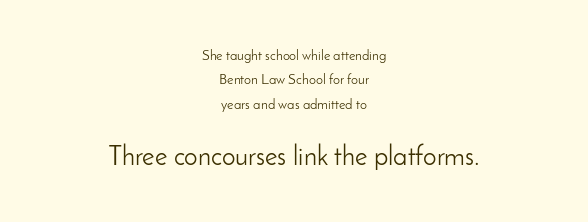
The image shows 27 px text type, upright; set centered, line spacing 1.75x, normal letter spacing, not underlined; the second (bottom) block is 1.93x larger.
